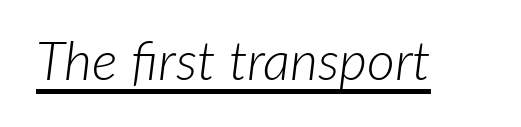
{"italic": "yes", "lean": "right", "slant_degrees": 7, "bold": "no", "weight": "light", "width": "normal", "stroke_contrast": "low", "x_height": "medium", "monospaced": "no", "underline": "yes", "letter_spacing": "normal", "letter_spacing_em": 0.0, "glyph_px": 54}
